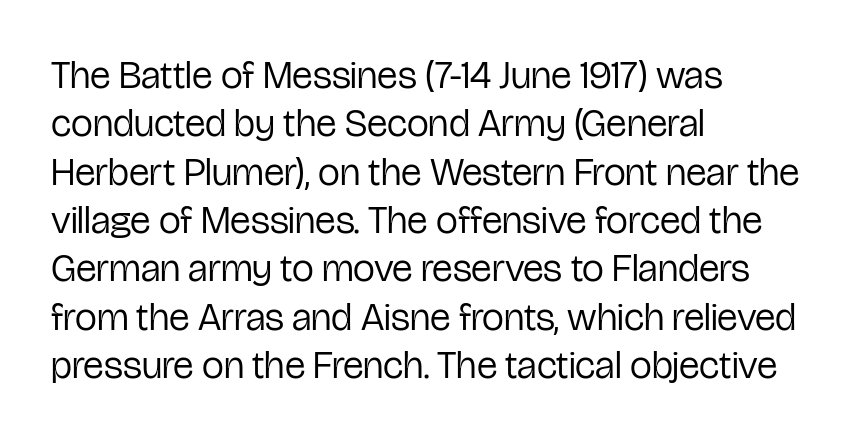
Q: Is the text bold? A: No.
Q: Is the text italic (slanted)? A: No, it is upright.
Q: Is the typeface a serif or a sans-serif typeface? A: Sans-serif.
Q: Is the text underlined? A: No.
Q: How is the paragraph aligned? A: Left-aligned.
Q: Is the spacing between letters normal or unusually wide? A: Normal.
Q: Width (condensed, normal, or wide)? A: Condensed.
Q: Stroke contrast? A: Low.
Q: x-height? A: Medium.
Q: Monospaced? A: No.
